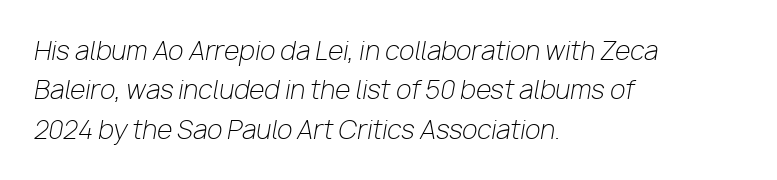
The image shows 25 px text type, italic (leaning right); set left-aligned, normal line spacing (1.58x), normal letter spacing, not underlined.
